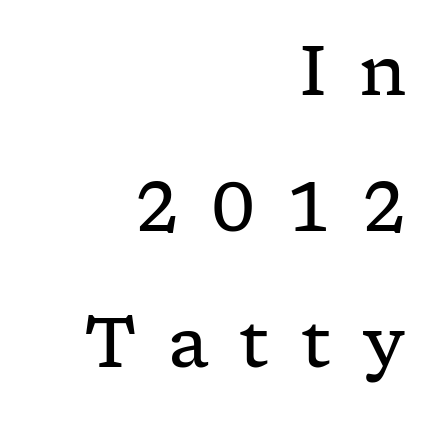
Style check: upright. The letters advance in unequal steps, a hallmark of proportional type. Baseline-to-baseline distance is far greater than the letter height. Every row of glyphs terminates at an identical x-position on the right. The glyphs are unaccompanied by any horizontal stroke below them. The horizontal fit of the characters is loose and conspicuously gappy.
